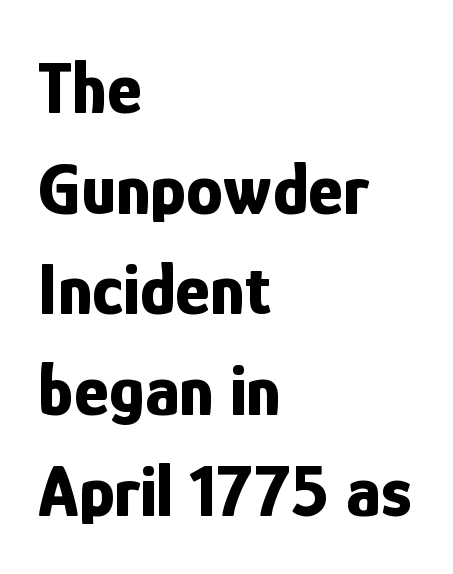
{"serif": "no", "italic": "no", "bold": "yes", "weight": "bold", "width": "condensed", "stroke_contrast": "low", "x_height": "medium", "monospaced": "no", "underline": "no", "align": "left", "line_spacing": "normal", "line_spacing_ratio": 1.36, "letter_spacing": "normal", "letter_spacing_em": 0.0, "glyph_px": 74}
